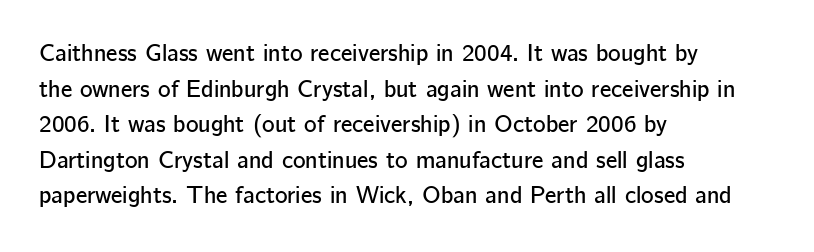
The image shows 24 px text type, upright; set left-aligned, normal line spacing (1.48x), normal letter spacing, not underlined.
